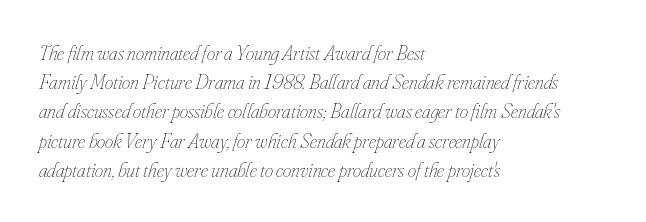
{"italic": "yes", "lean": "right", "slant_degrees": 16, "bold": "no", "underline": "no", "align": "left", "line_spacing": "normal", "line_spacing_ratio": 1.39, "letter_spacing": "normal", "letter_spacing_em": 0.0, "glyph_px": 21}
